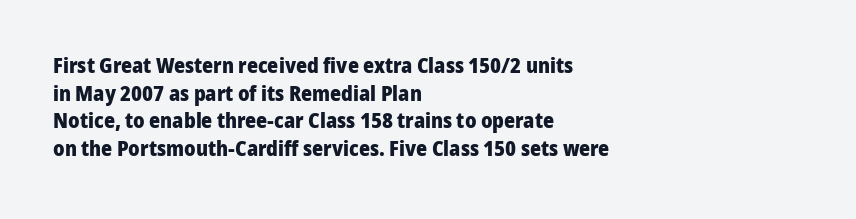
It's the straight-up-and-down kind of type. The words here are not underlined. Summary of vertical rhythm: regular, with standard interline spacing. Alignment: flush left. The rendering keeps characters at their native spacing.
